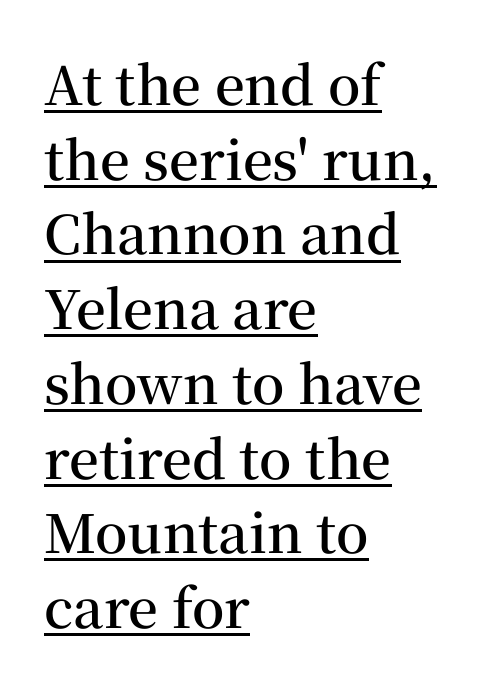
The image shows 53 px semibold serif type, upright; set left-aligned, normal line spacing (1.41x), normal letter spacing, underlined; medium stroke contrast and a medium x-height.
